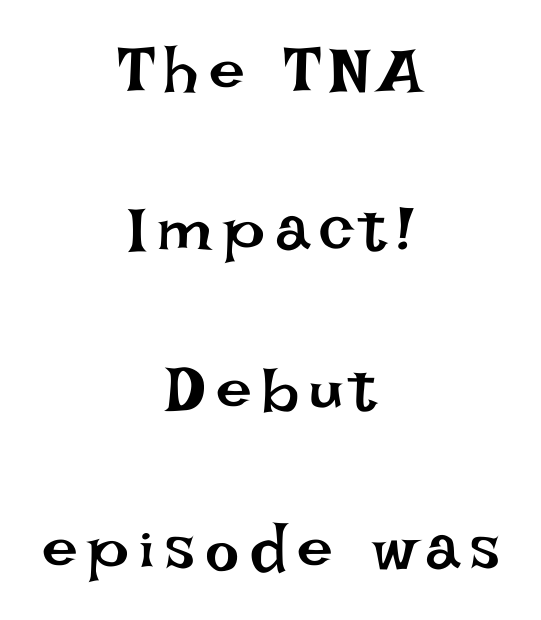
Style check: upright. Teacher's note: observe the equal gaps on both sides — that is centered alignment. Beneath every word, the page is bare. These lines are rendered in a variable-pitch font. Each new line begins a long way beneath the previous one. Unbolded letterforms with no extra heft.
